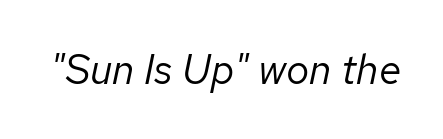
{"italic": "yes", "lean": "right", "slant_degrees": 12, "bold": "no", "weight": "regular", "width": "normal", "stroke_contrast": "low", "x_height": "medium", "monospaced": "no", "underline": "no", "letter_spacing": "normal", "letter_spacing_em": 0.0, "glyph_px": 41}
